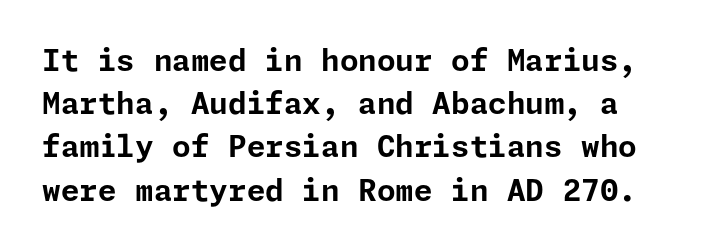
The specimen reads as upright at a glance. Inter-character spacing is left at the font's built-in metrics. The sample has been set heavy, in full bold. You can tell from the bare stems that sans-serif type was used. Has an underline been added? It has not. Rows of type keep a routine distance in the vertical direction.
